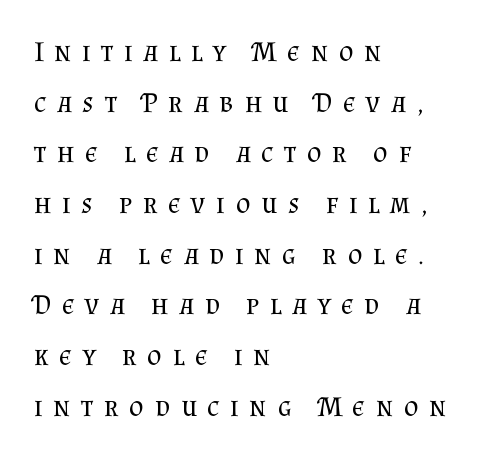
{"serif": "yes", "italic": "no", "bold": "no", "weight": "regular", "width": "normal", "stroke_contrast": "medium", "x_height": "small", "monospaced": "no", "underline": "no", "align": "left", "line_spacing_ratio": 1.81, "letter_spacing": "wide", "letter_spacing_em": 0.38, "glyph_px": 28}
